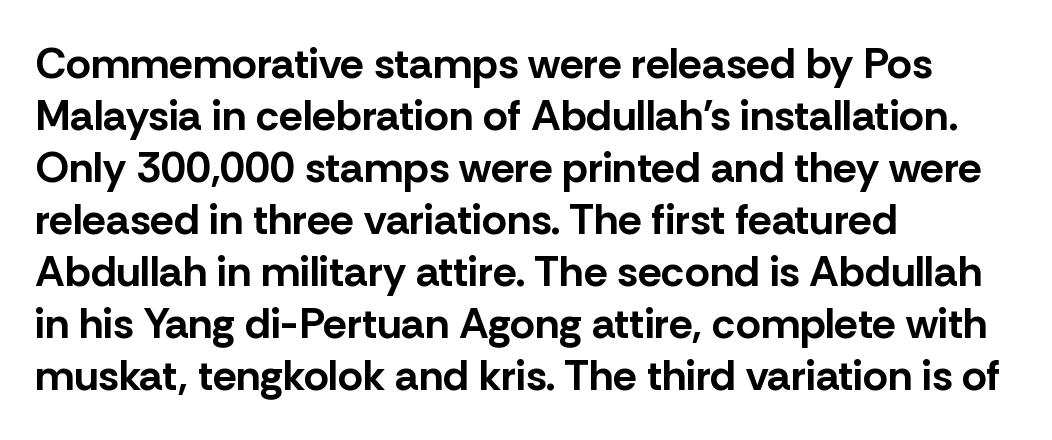
The image shows 43 px bold sans-serif type, upright; set left-aligned, line spacing 1.21x, normal letter spacing, not underlined; low stroke contrast and a medium x-height.
